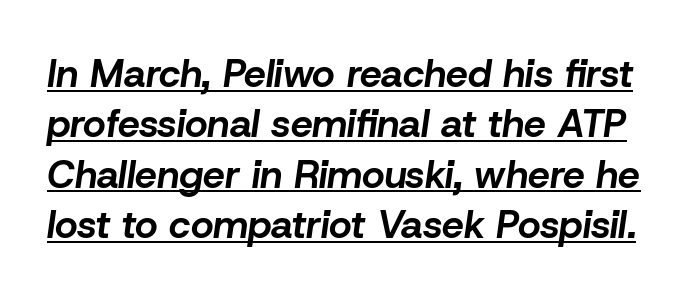
Q: Is the text bold? A: Yes.
Q: Is the text italic (slanted)? A: Yes, it leans right by about 8 degrees.
Q: Is the text underlined? A: Yes.
Q: Is the spacing between letters normal or unusually wide? A: Normal.
Q: Is the spacing between lines tight, normal or loose? A: Normal.
Q: Width (condensed, normal, or wide)? A: Normal.
Q: Stroke contrast? A: Low.
Q: x-height? A: Medium.
Q: Monospaced? A: No.
